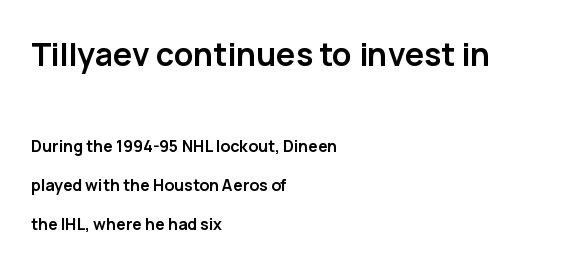
The compositor pushed each line to the left boundary. Notice how thick the strokes are: this is what a full bold looks like. Classification — sans serif. The initial chunk of copy outweighs the following chunk in type size.
